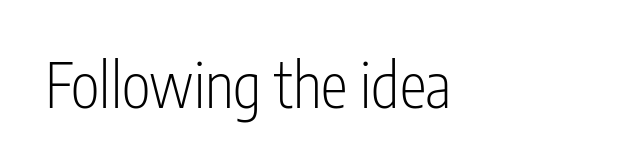
The space directly below the letters is spotless. The paragraph shown leans on its left margin. Is there any slant? The stems are plumb. What kind of face is this? One without serifs — a sans. These lines are rendered in a variable-pitch font. Compared with typical body copy, the letter spacing here is the same.
